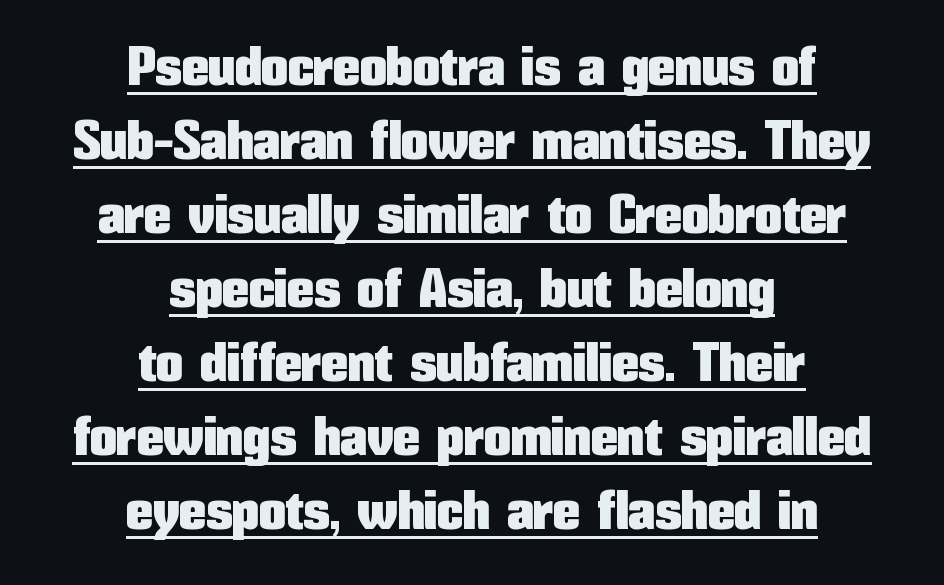
The image shows 54 px condensed sans-serif type, upright; set centered, normal line spacing (1.37x), normal letter spacing, underlined; low stroke contrast and a medium x-height.
